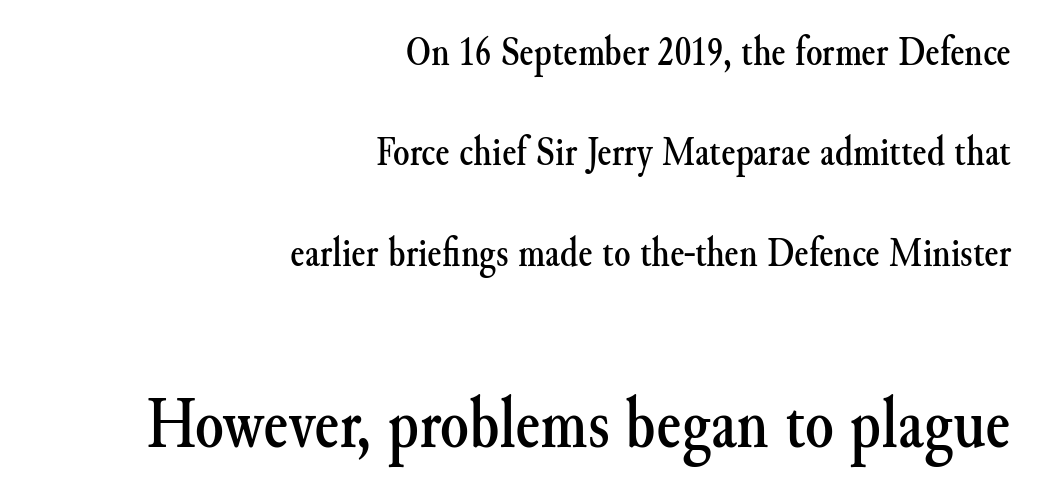
{"serif": "yes", "italic": "no", "width": "normal", "stroke_contrast": "medium", "x_height": "small", "monospaced": "no", "underline": "no", "align": "right", "line_spacing": "loose", "line_spacing_ratio": 2.39, "letter_spacing": "normal", "letter_spacing_em": 0.0, "larger_block": "second", "size_ratio": 1.74, "glyph_px": 73}
